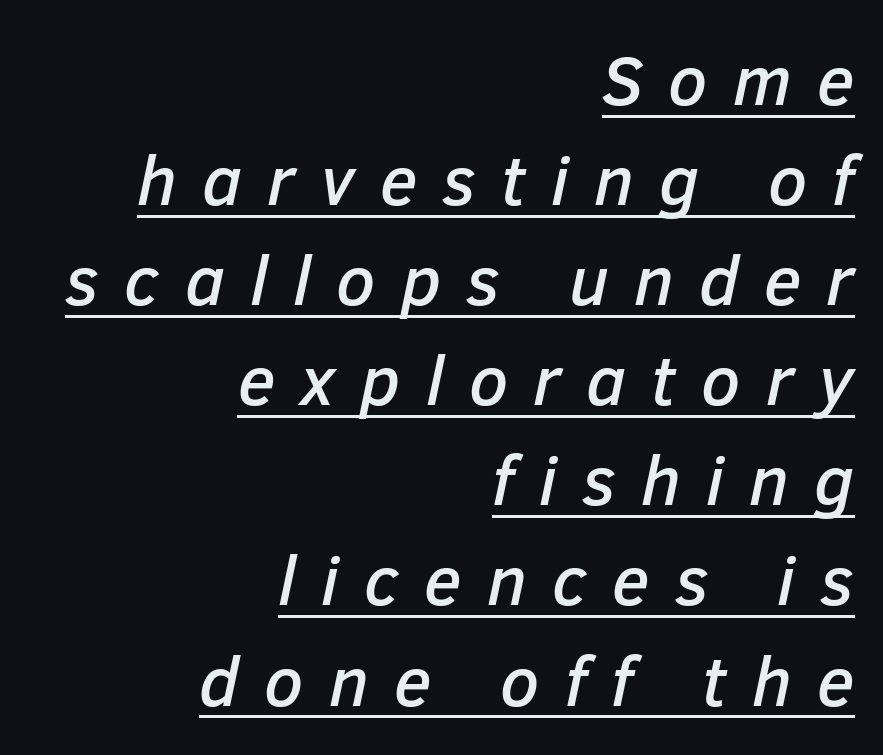
Each letter keeps its own natural width here, so spacing adapts to shape. The rendering anchors every line to the right-hand side. A baseline rule has been typeset under these characters. Loose tracking; the words dissolve into strings of separated letters. Rows of type keep a routine distance in the vertical direction.
